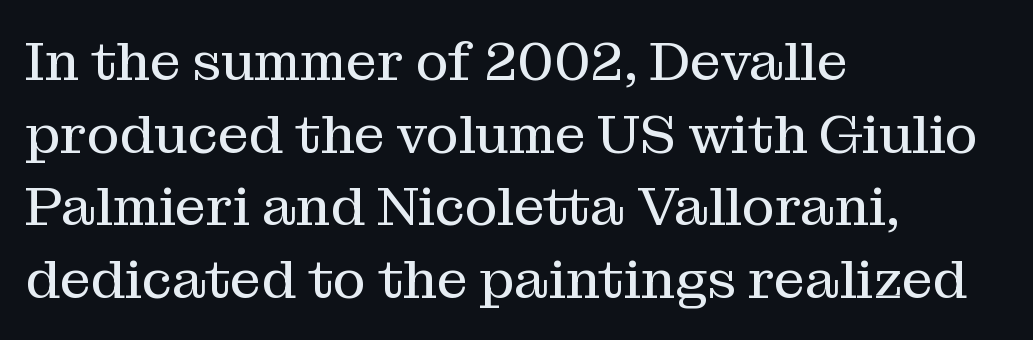
Q: Is the text bold? A: No.
Q: Is the text italic (slanted)? A: No, it is upright.
Q: Is the typeface a serif or a sans-serif typeface? A: Serif.
Q: Is the text underlined? A: No.
Q: How is the paragraph aligned? A: Left-aligned.
Q: Is the spacing between letters normal or unusually wide? A: Normal.
Q: Is the spacing between lines tight, normal or loose? A: Normal.
Q: Width (condensed, normal, or wide)? A: Normal.
Q: Stroke contrast? A: Medium.
Q: x-height? A: Medium.
Q: Monospaced? A: No.
